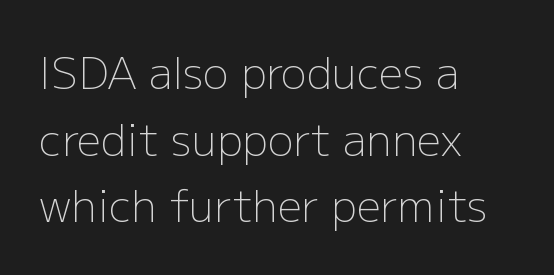
Q: Is the text bold? A: No.
Q: Is the text italic (slanted)? A: No, it is upright.
Q: Is the typeface a serif or a sans-serif typeface? A: Sans-serif.
Q: Is the text underlined? A: No.
Q: How is the paragraph aligned? A: Left-aligned.
Q: Is the spacing between letters normal or unusually wide? A: Normal.
Q: Is the spacing between lines tight, normal or loose? A: Normal.
Q: Width (condensed, normal, or wide)? A: Normal.
Q: Stroke contrast? A: Low.
Q: x-height? A: Medium.
Q: Monospaced? A: No.
